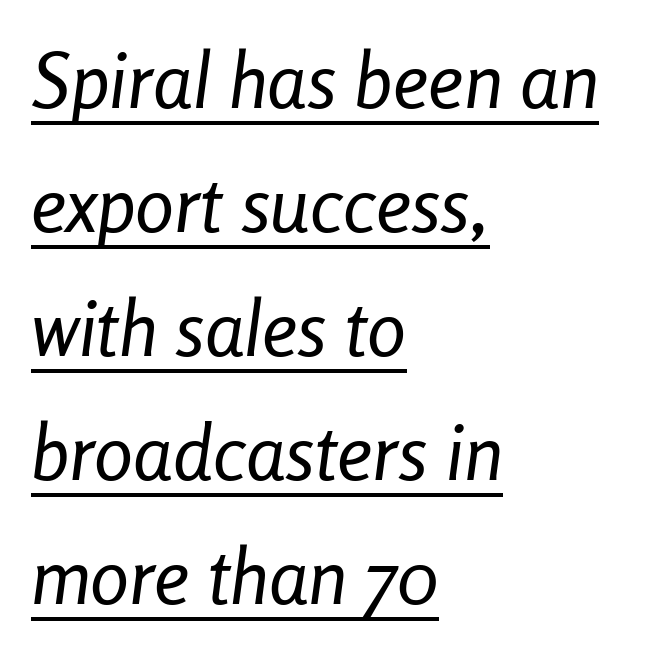
{"italic": "yes", "lean": "right", "slant_degrees": 8, "bold": "no", "weight": "regular", "width": "condensed", "stroke_contrast": "low", "x_height": "medium", "monospaced": "no", "underline": "yes", "align": "left", "line_spacing": "normal", "line_spacing_ratio": 1.59, "letter_spacing": "normal", "letter_spacing_em": 0.0, "glyph_px": 78}
